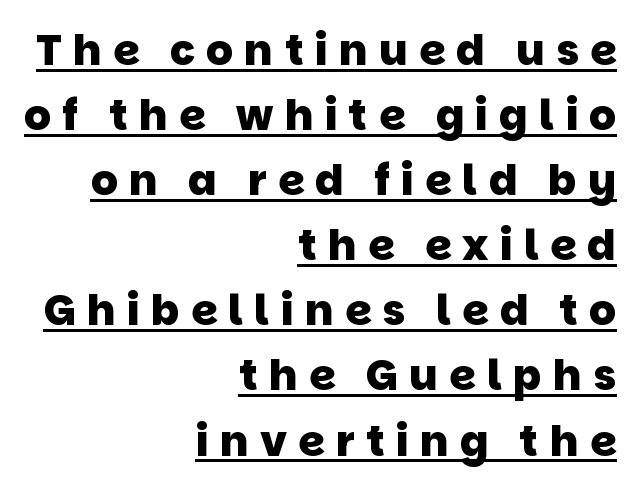
Q: Is the text bold? A: Yes.
Q: Is the typeface a serif or a sans-serif typeface? A: Sans-serif.
Q: Is the text underlined? A: Yes.
Q: How is the paragraph aligned? A: Right-aligned.
Q: Is the spacing between letters normal or unusually wide? A: Unusually wide.
Q: Is the spacing between lines tight, normal or loose? A: Normal.
Q: Width (condensed, normal, or wide)? A: Normal.
Q: Stroke contrast? A: Low.
Q: x-height? A: Large.
Q: Monospaced? A: No.
